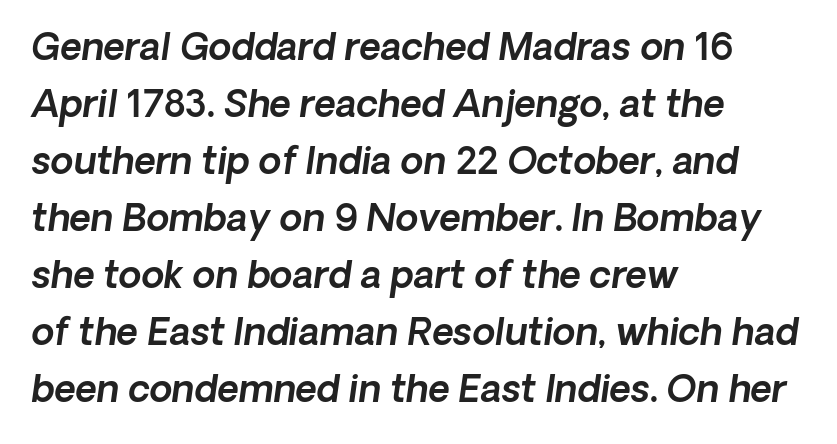
Spacing verdict: proportional, widths tailored to each character. Horizontal bands of white between lines are of average thickness. Leftover space on each line is placed entirely after the last word. The strip under each line holds only bare page. Italic: yes, the glyphs are oblique. The letterforms sit shoulder to shoulder at normal distance.
